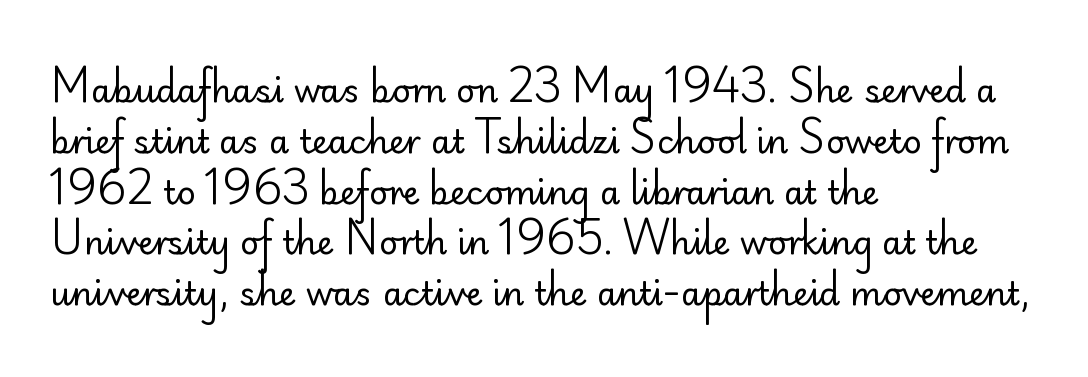
Q: Is the text bold? A: No.
Q: Is the text italic (slanted)? A: No, it is upright.
Q: Is the typeface a serif or a sans-serif typeface? A: Sans-serif.
Q: Is the text underlined? A: No.
Q: How is the paragraph aligned? A: Left-aligned.
Q: Is the spacing between letters normal or unusually wide? A: Normal.
Q: Is the spacing between lines tight, normal or loose? A: Normal.
Q: Width (condensed, normal, or wide)? A: Normal.
Q: Stroke contrast? A: Low.
Q: x-height? A: Small.
Q: Monospaced? A: No.
